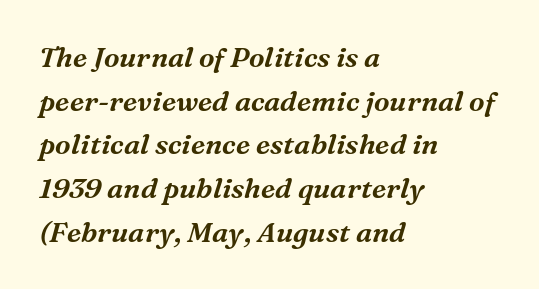
The image shows 28 px serif type, italic (leaning right); set left-aligned, normal line spacing (1.56x), normal letter spacing, not underlined; medium stroke contrast and a medium x-height.
